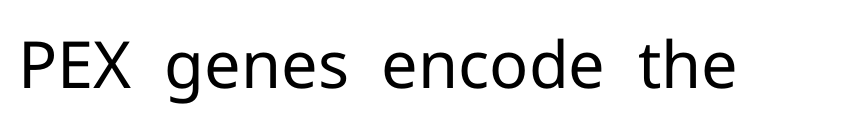
You can tell it's not italic because the verticals are truly vertical. Think of a printed novel: that variable character pitch is what you see here. This rendering employs a face without finishing strokes, i.e., a sans-serif. The area under the type is left untouched. On a weight scale, this lands at 450 or below.
